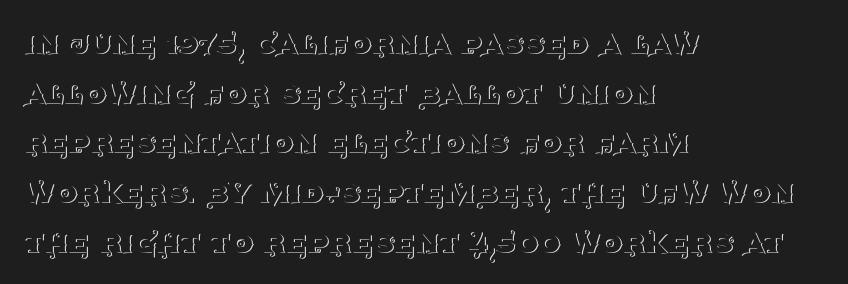
{"serif": "yes", "italic": "no", "bold": "no", "weight": "thin", "width": "normal", "stroke_contrast": "medium", "x_height": "large", "monospaced": "no", "underline": "no", "align": "left", "line_spacing": "normal", "line_spacing_ratio": 1.38, "letter_spacing": "normal", "letter_spacing_em": 0.0, "glyph_px": 36}
